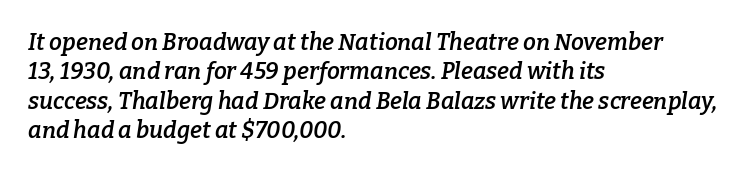
{"italic": "yes", "lean": "right", "slant_degrees": 9, "bold": "semi", "underline": "no", "align": "left", "line_spacing": "normal", "line_spacing_ratio": 1.28, "letter_spacing": "normal", "letter_spacing_em": 0.0, "glyph_px": 23}
